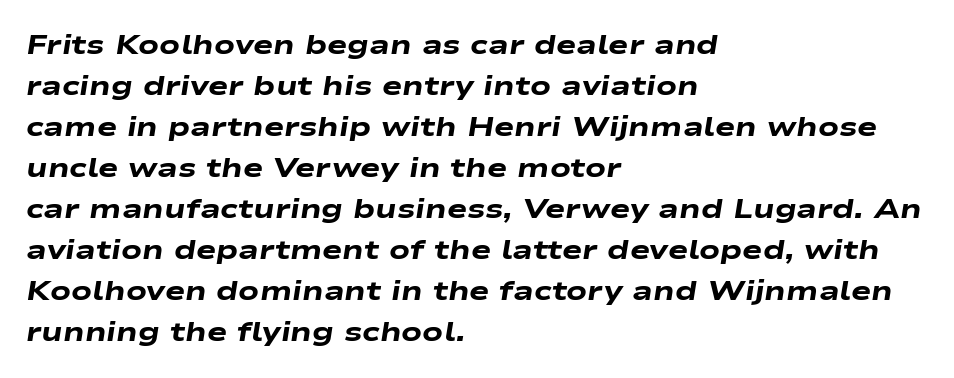
Regarding leading, the lines here are spaced in the standard way. How heavy is the stroke? Heavy — this is a bold. Notice how the passage keeps a crisp vertical edge on the left only. There's an unmistakable incline to the writing here.
